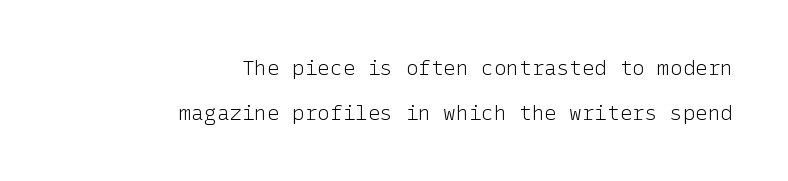
Students, note that the glyphs here touch the page at normal intervals. Characters remain perfectly vertical along every line. Decoration check: the copy has no underline. How would I describe the line gaps? Wide and relaxed.
